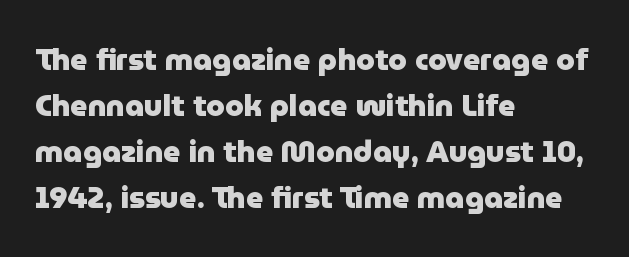
{"serif": "no", "italic": "no", "bold": "yes", "weight": "heavy", "width": "normal", "stroke_contrast": "low", "x_height": "medium", "monospaced": "no", "underline": "no", "align": "left", "line_spacing": "normal", "line_spacing_ratio": 1.53, "letter_spacing": "normal", "letter_spacing_em": 0.0, "glyph_px": 30}
